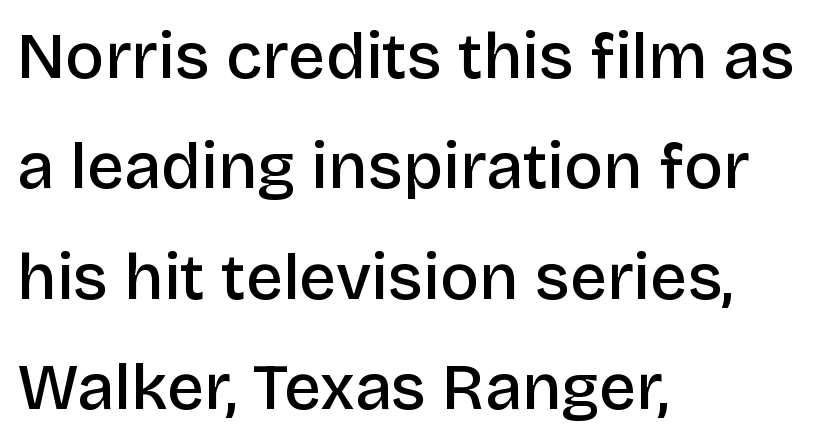
Each line starts at the same left margin while the right side varies. The baseline area is clear. This is roman type, the default non-slanted kind. Tracking here is standard; glyphs follow each other at the usual distance.
